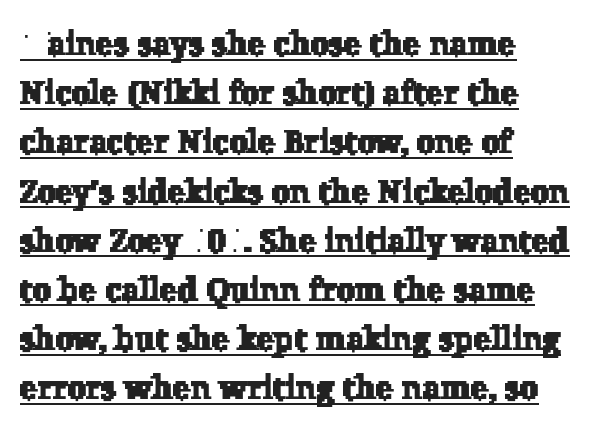
Q: Is the typeface a serif or a sans-serif typeface? A: Serif.
Q: Is the text underlined? A: Yes.
Q: How is the paragraph aligned? A: Left-aligned.
Q: Is the spacing between letters normal or unusually wide? A: Normal.
Q: Is the spacing between lines tight, normal or loose? A: Normal.
Q: Width (condensed, normal, or wide)? A: Normal.
Q: Stroke contrast? A: Low.
Q: x-height? A: Medium.
Q: Monospaced? A: No.
